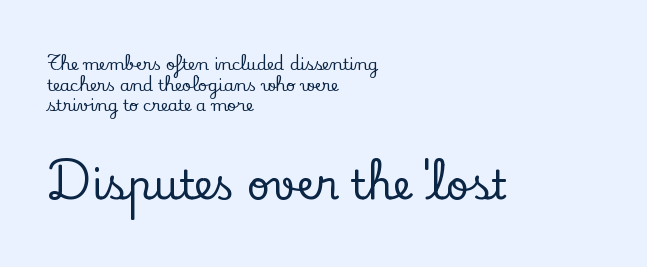
{"serif": "yes", "italic": "no", "width": "normal", "stroke_contrast": "low", "x_height": "small", "monospaced": "no", "underline": "no", "align": "left", "line_spacing": "normal", "line_spacing_ratio": 1.29, "letter_spacing": "normal", "letter_spacing_em": 0.0, "larger_block": "second", "size_ratio": 2.5, "glyph_px": 40}
